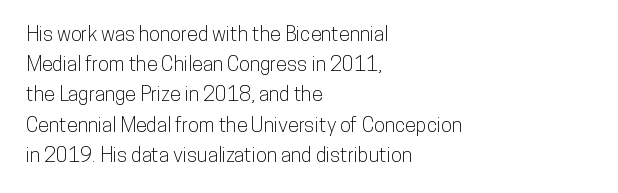
The image shows 20 px text type, upright; set left-aligned, normal line spacing (1.51x), normal letter spacing, not underlined.
